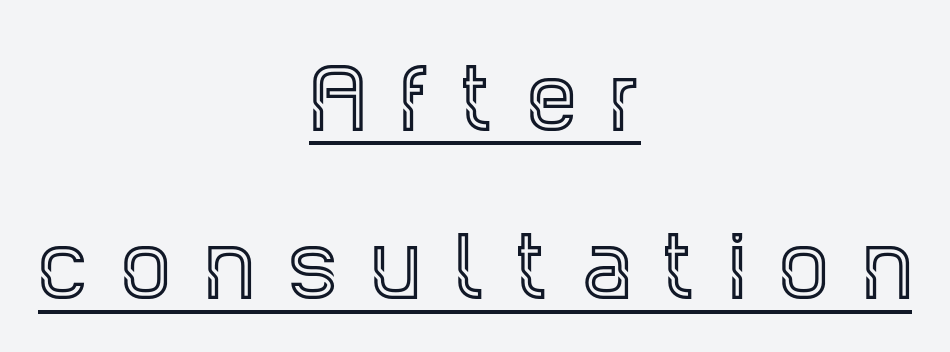
{"serif": "yes", "italic": "no", "width": "condensed", "x_height": "large", "monospaced": "no", "underline": "yes", "align": "center", "line_spacing": "loose", "line_spacing_ratio": 2.13, "letter_spacing": "wide", "letter_spacing_em": 0.43, "glyph_px": 79}
